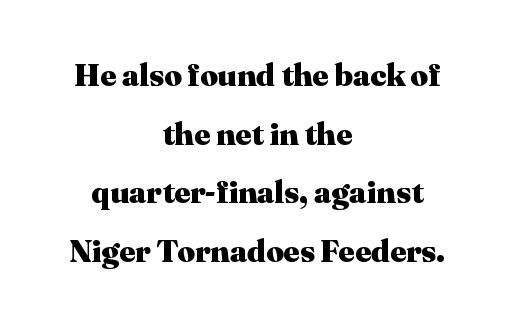
{"serif": "yes", "italic": "no", "bold": "yes", "weight": "heavy", "width": "normal", "stroke_contrast": "medium", "x_height": "medium", "monospaced": "no", "underline": "no", "align": "center", "line_spacing_ratio": 1.89, "letter_spacing": "normal", "letter_spacing_em": 0.0, "glyph_px": 31}
